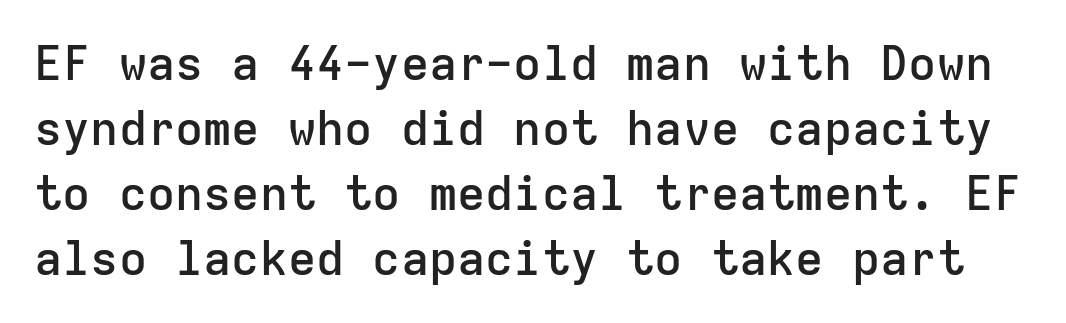
A typesetter would call this monospace, since all characters share one set width. A clean baseline with only descenders dipping below it. The block of text has a typical density, with ordinary space between rows. In terms of letterform style, serifs are entirely absent. The tracking reads as untouched default to a designer's eye. This sample uses an upright cut, with every glyph sitting square on the baseline.
